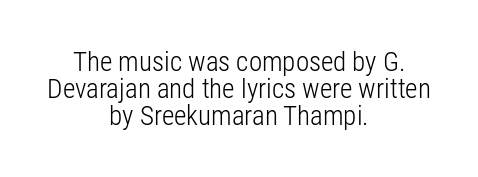
The image shows 27 px text type, upright; set centered, tight line spacing (1.0x), normal letter spacing, not underlined.
